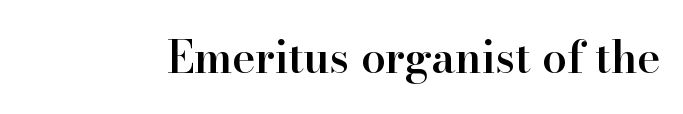
Think of a printed novel: that variable character pitch is what you see here. Does extra space separate the letters? No, they use regular spacing. Glance below the letters and you will spot only blank space. Caption: semibold face, moderately heavy strokes.
